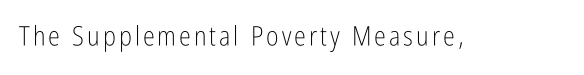
Q: Is the text bold? A: No.
Q: Is the text italic (slanted)? A: No, it is upright.
Q: Is the text underlined? A: No.
